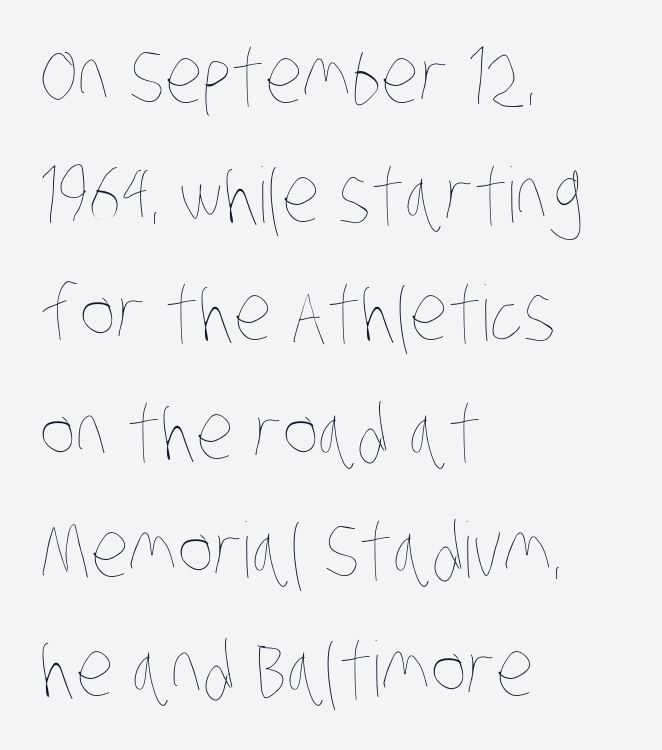
{"bold": "no", "weight": "thin", "width": "condensed", "stroke_contrast": "low", "x_height": "large", "monospaced": "no", "underline": "no", "align": "left", "line_spacing": "normal", "line_spacing_ratio": 1.56, "letter_spacing": "normal", "letter_spacing_em": 0.0, "glyph_px": 76}
